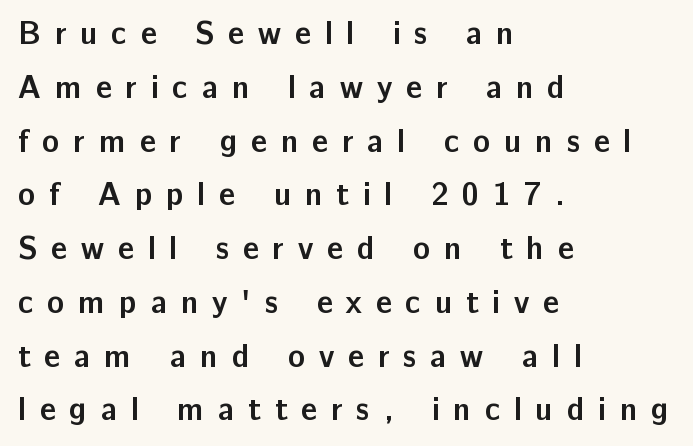
Words appear elongated and porous because spacing is wide. Horizontal bands of white between lines are of average thickness. These lines were composed using upright roman letters. Character widths vary here, with narrow letters taking less room than wide ones.
